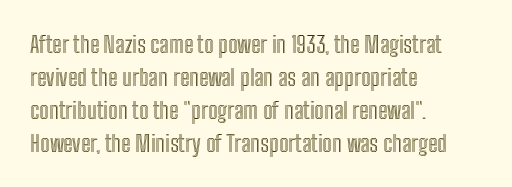
Q: Is the text italic (slanted)? A: No, it is upright.
Q: Is the text underlined? A: No.
Q: How is the paragraph aligned? A: Left-aligned.
Q: Is the spacing between letters normal or unusually wide? A: Normal.
Q: Is the spacing between lines tight, normal or loose? A: Normal.
